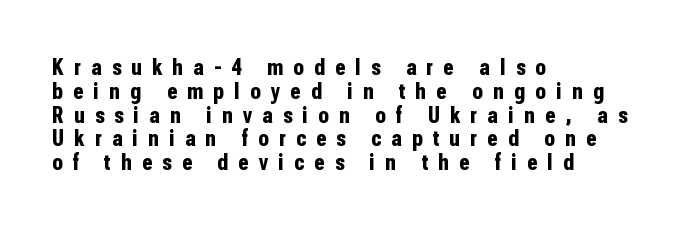
The image shows 24 px bold type, upright; set left-aligned, tight line spacing (0.99x), unusually wide letter spacing (+0.43 em), not underlined.
